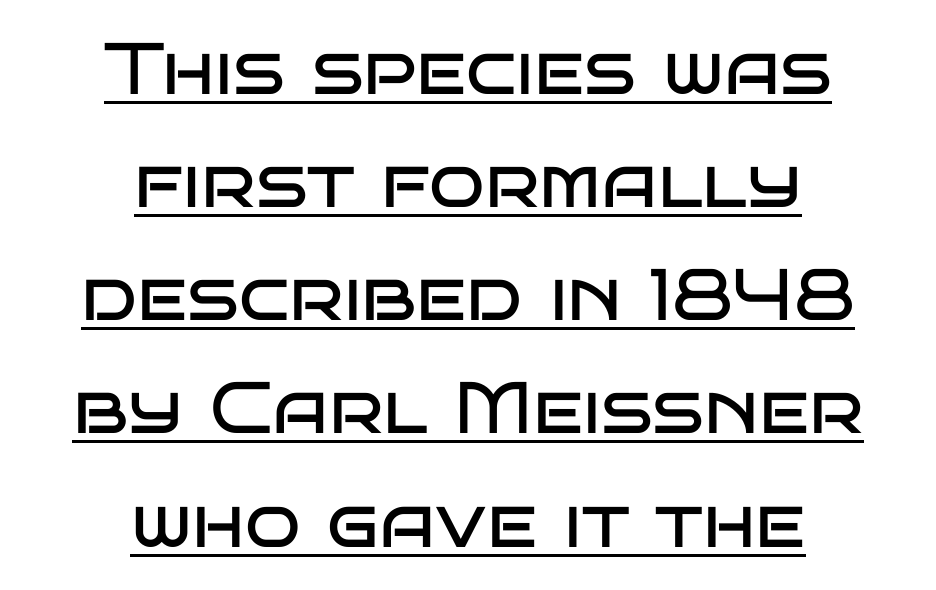
The image shows 73 px regular-weight, wide sans-serif type, upright; set centered, normal line spacing (1.55x), normal letter spacing, underlined; low stroke contrast and a large x-height.
